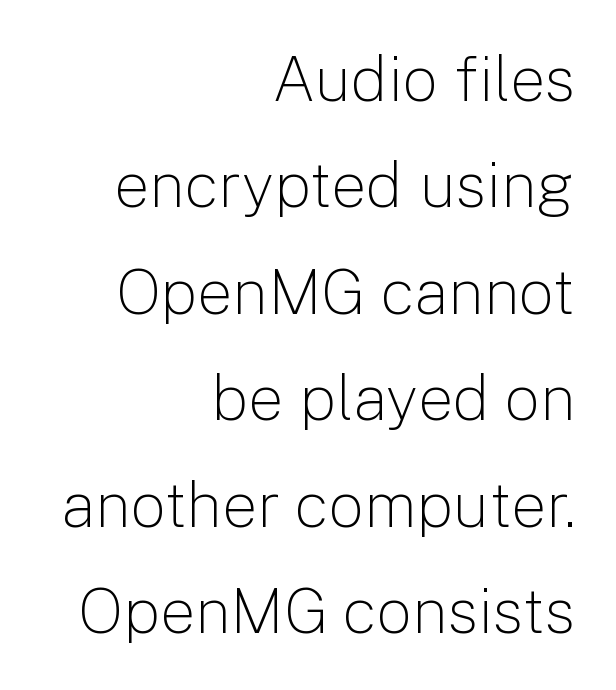
{"serif": "no", "italic": "no", "bold": "no", "weight": "light", "width": "normal", "stroke_contrast": "low", "x_height": "medium", "monospaced": "no", "underline": "no", "align": "right", "line_spacing": "normal", "line_spacing_ratio": 1.69, "letter_spacing": "normal", "letter_spacing_em": 0.0, "glyph_px": 63}
